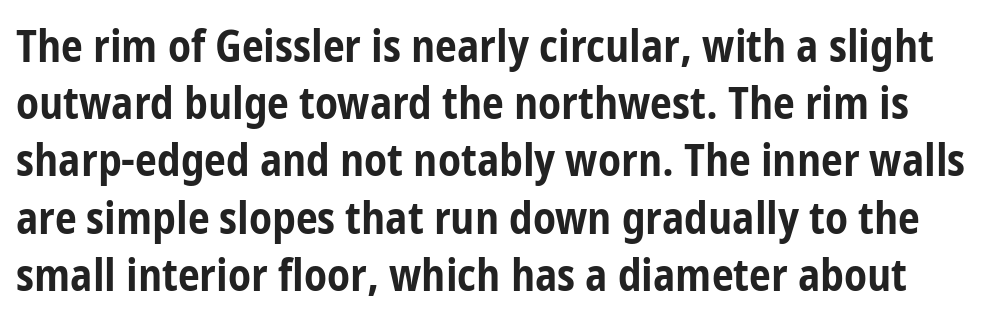
{"serif": "no", "italic": "no", "bold": "yes", "weight": "bold", "width": "condensed", "stroke_contrast": "low", "x_height": "medium", "monospaced": "no", "underline": "no", "line_spacing": "normal", "line_spacing_ratio": 1.3, "letter_spacing": "normal", "letter_spacing_em": 0.0, "glyph_px": 44}
